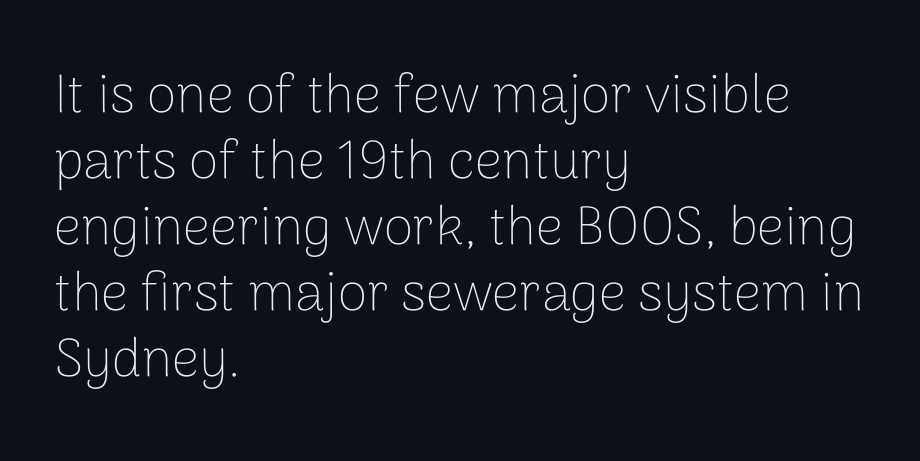
Regarding serifs, this sample does without them. The specimen reads as upright at a glance. Alignment: flush left. The letters sit at their default tracking, neither squeezed nor spread.
